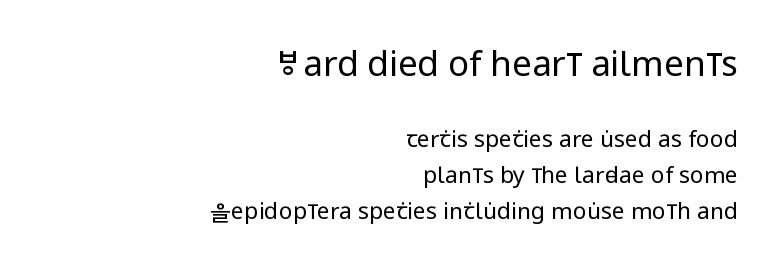
Q: Is the text bold? A: No.
Q: Is the text italic (slanted)? A: No, it is upright.
Q: Is the typeface a serif or a sans-serif typeface? A: Sans-serif.
Q: Is the text underlined? A: No.
Q: How is the paragraph aligned? A: Right-aligned.
Q: Is the spacing between letters normal or unusually wide? A: Normal.
Q: Is the spacing between lines tight, normal or loose? A: Normal.
Q: Which block of text is set in a larger size, the first (top) or the second (bottom)? A: The first (top) one.
Q: Width (condensed, normal, or wide)? A: Condensed.
Q: Stroke contrast? A: Low.
Q: x-height? A: Large.
Q: Monospaced? A: No.
